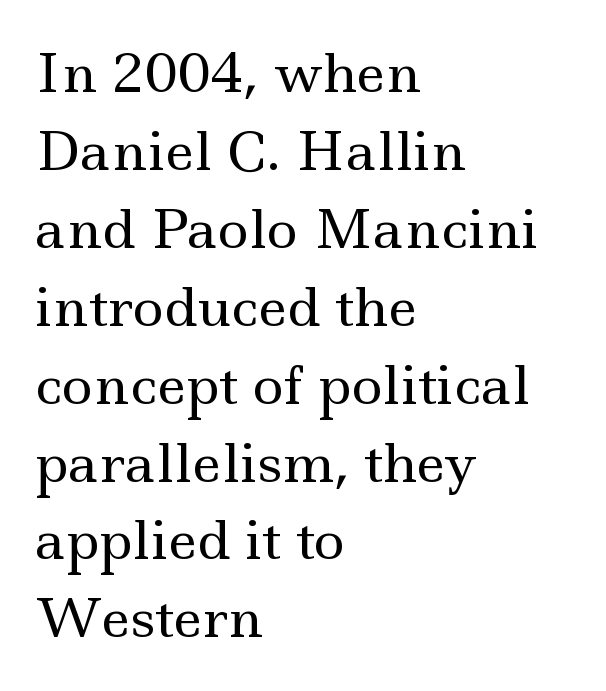
The image shows 53 px regular-weight, wide serif type, upright; set left-aligned, normal line spacing (1.47x), normal letter spacing, not underlined; a small x-height.
